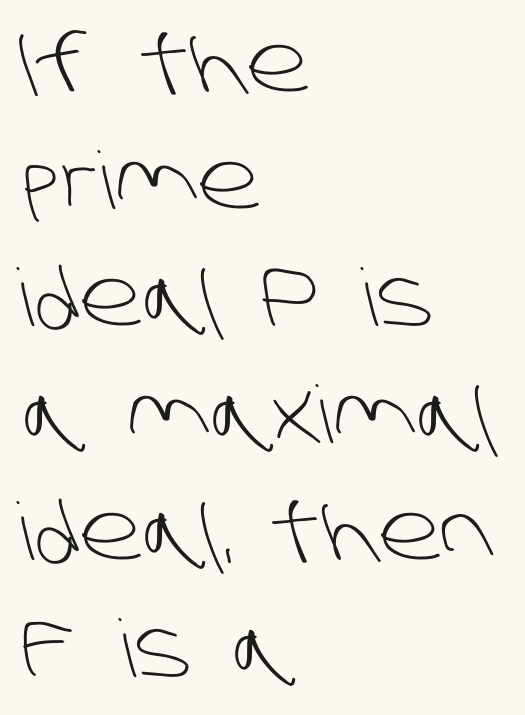
Q: Is the text bold? A: No.
Q: Is the typeface a serif or a sans-serif typeface? A: Sans-serif.
Q: Is the text underlined? A: No.
Q: How is the paragraph aligned? A: Left-aligned.
Q: Is the spacing between letters normal or unusually wide? A: Normal.
Q: Is the spacing between lines tight, normal or loose? A: Normal.
Q: Width (condensed, normal, or wide)? A: Normal.
Q: Stroke contrast? A: Low.
Q: x-height? A: Large.
Q: Monospaced? A: No.
